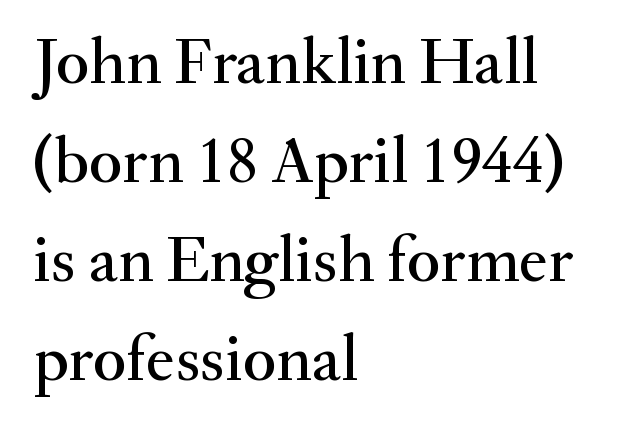
Italic: no, the glyphs are upright roman. The rows are spaced the way most documents space them. Type style note: has serifs. Between one letter and the next there's only the usual sliver of space. Descender tails drop into unmarked territory.
